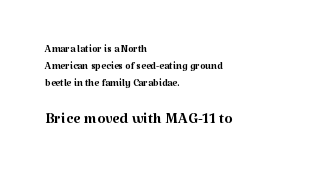
Q: Is the text bold? A: No.
Q: Is the text italic (slanted)? A: No, it is upright.
Q: Is the text underlined? A: No.
Q: How is the paragraph aligned? A: Left-aligned.
Q: Is the spacing between letters normal or unusually wide? A: Normal.
Q: Which block of text is set in a larger size, the first (top) or the second (bottom)? A: The second (bottom) one.
